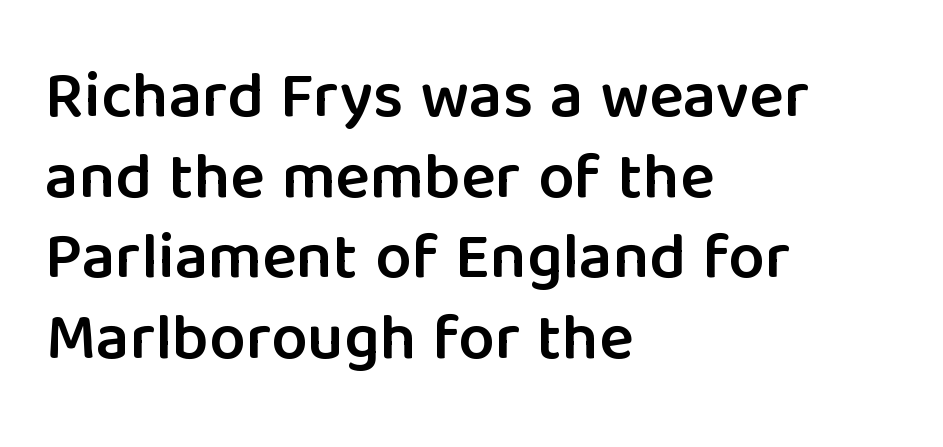
{"serif": "no", "italic": "no", "bold": "semi", "weight": "semibold", "width": "normal", "stroke_contrast": "low", "x_height": "medium", "monospaced": "no", "underline": "no", "align": "left", "line_spacing_ratio": 1.24, "letter_spacing": "normal", "letter_spacing_em": 0.0, "glyph_px": 65}
